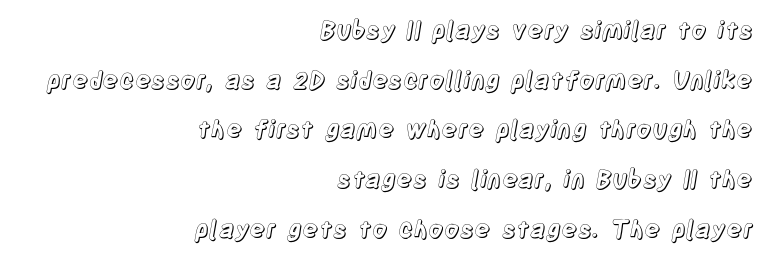
Q: Is the text italic (slanted)? A: Yes.
Q: Is the text underlined? A: No.
Q: How is the paragraph aligned? A: Right-aligned.
Q: Is the spacing between letters normal or unusually wide? A: Normal.
Q: Is the spacing between lines tight, normal or loose? A: Loose.
